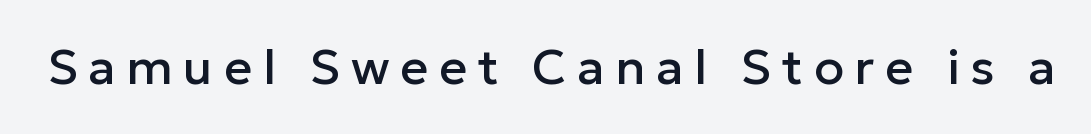
Here the designer chose a conventional face with non-uniform glyph widths. Rendered with straight, roman letterforms. Note: no serifs on the glyphs. The glyphs are unaccompanied by any horizontal stroke below them.
